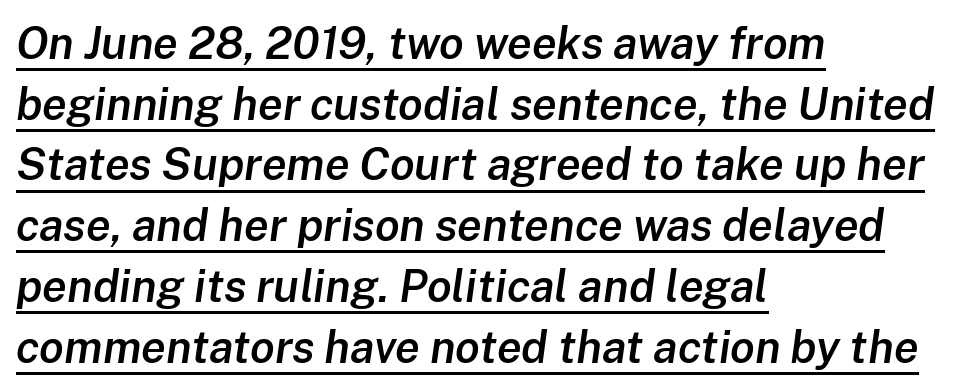
The image shows 45 px semibold type, italic (leaning right); set left-aligned, normal line spacing (1.35x), normal letter spacing, underlined; low stroke contrast and a medium x-height.
